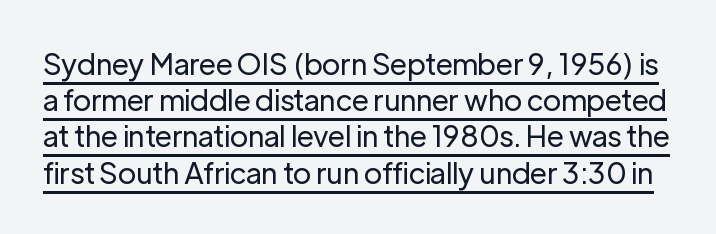
Character widths vary here, with narrow letters taking less room than wide ones. Posture: straight, roman, zero tilt. A typesetter would call this leading conventional body-copy spacing. The type is set solid horizontally, with unmodified tracking. This rendering employs a face without finishing strokes, i.e., a sans-serif. Letters have the restrained weight of plain body copy at most.
